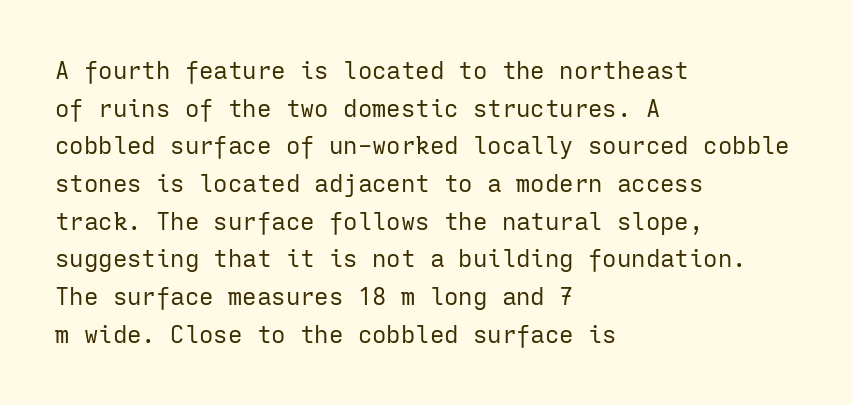
The setting favours the left margin, as ordinary paragraphs usually do. The face looks like a standard text weight, possibly lighter. Each row of text sits above clean, open space. Posture: straight, roman, zero tilt.
